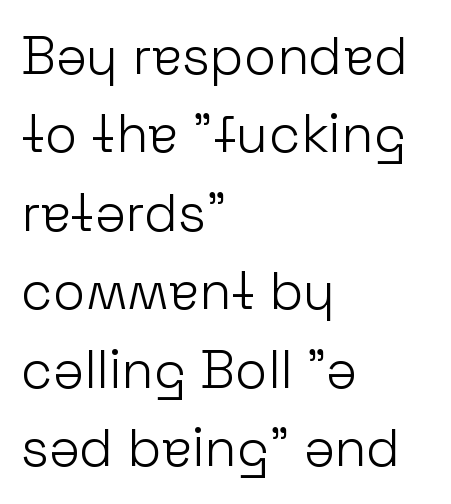
The rendering uses a moderate line-height, typical for paragraphs. Honestly, the letter spacing is just normal — you wouldn't notice it. The space beneath each line is pristine and unruled. The lines are quadded left.
